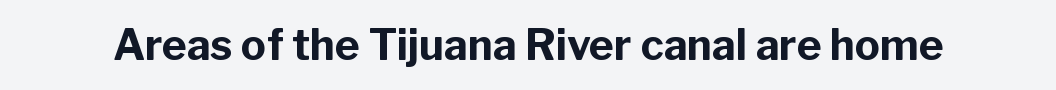
The image shows 42 px bold sans-serif type, upright; set normal letter spacing, not underlined; low stroke contrast and a medium x-height.
